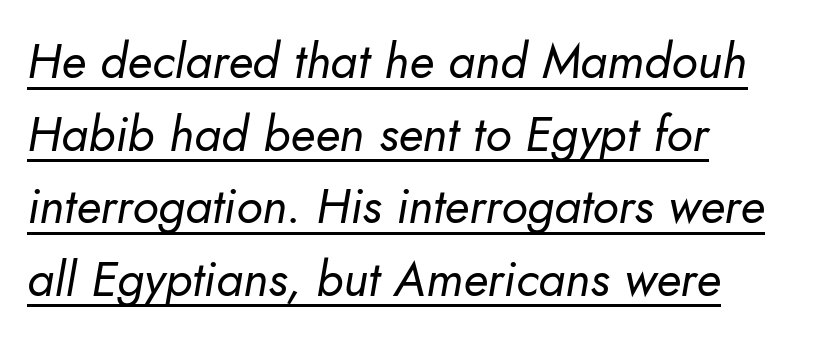
The image shows 49 px regular-weight type, italic (leaning right); set left-aligned, normal line spacing (1.48x), normal letter spacing, underlined; low stroke contrast and a small x-height.
